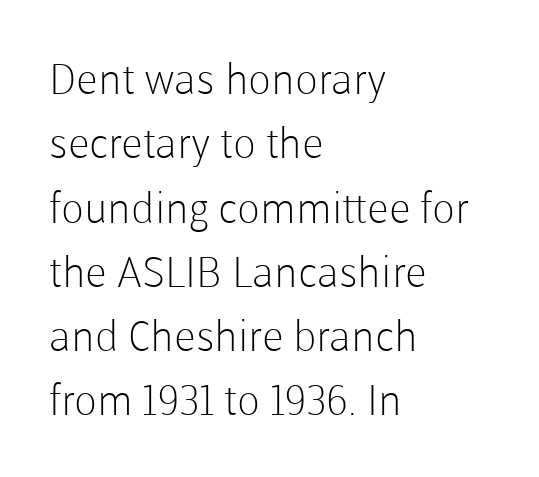
Tracking here is standard; glyphs follow each other at the usual distance. Style check: upright. Is there much room between lines? A standard amount, neither cramped nor airy. I'd call this a sans setting — the letters go barefoot. Varying glyph widths throughout — classic text-font behaviour. Is the type heavy? It reads as light-to-regular instead.
